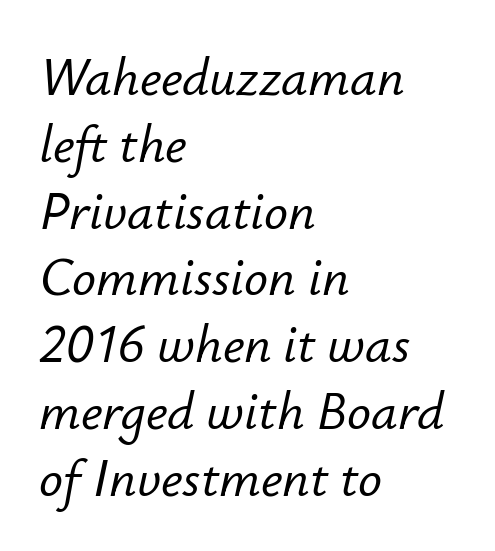
Slant detected: the letters are inclined. Reading down the block, your eye returns to a fixed left position each line. Underlining? Definitely not there. The letters sit at their default tracking, neither squeezed nor spread. The line-height multiplier appears to be the usual default. Think of a printed novel: that variable character pitch is what you see here.
